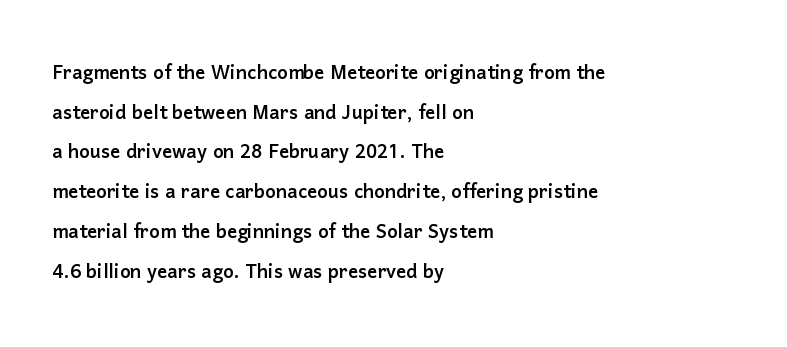
Words appear dense and cohesive because spacing is normal. Italic? Not at all — the glyphs are vertical. Horizontally, the lines are justified to the leading edge only. Leading matches the norm, producing a regular column. Each row of text sits above clean, open space.
